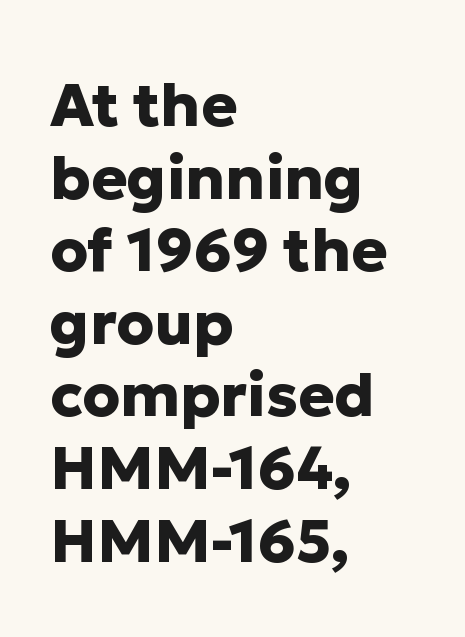
Q: Is the text bold? A: Yes.
Q: Is the text italic (slanted)? A: No, it is upright.
Q: Is the typeface a serif or a sans-serif typeface? A: Sans-serif.
Q: Is the text underlined? A: No.
Q: How is the paragraph aligned? A: Left-aligned.
Q: Is the spacing between letters normal or unusually wide? A: Normal.
Q: Width (condensed, normal, or wide)? A: Normal.
Q: Stroke contrast? A: Low.
Q: x-height? A: Medium.
Q: Monospaced? A: No.
